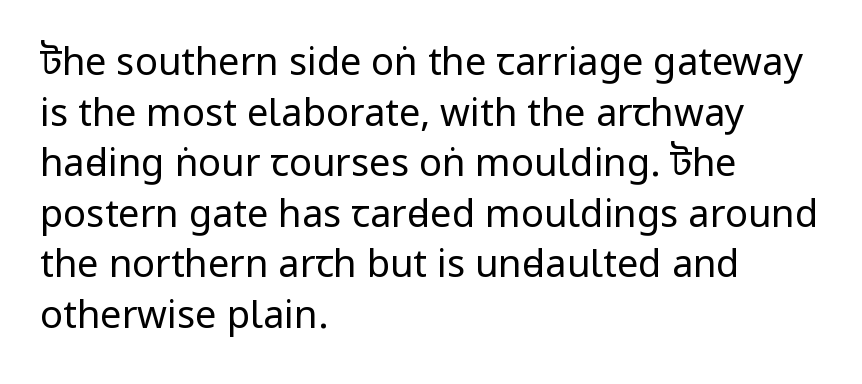
Q: Is the text bold? A: No.
Q: Is the text italic (slanted)? A: No, it is upright.
Q: Is the typeface a serif or a sans-serif typeface? A: Sans-serif.
Q: Is the text underlined? A: No.
Q: How is the paragraph aligned? A: Left-aligned.
Q: Is the spacing between letters normal or unusually wide? A: Normal.
Q: Is the spacing between lines tight, normal or loose? A: Normal.
Q: Width (condensed, normal, or wide)? A: Condensed.
Q: Stroke contrast? A: Low.
